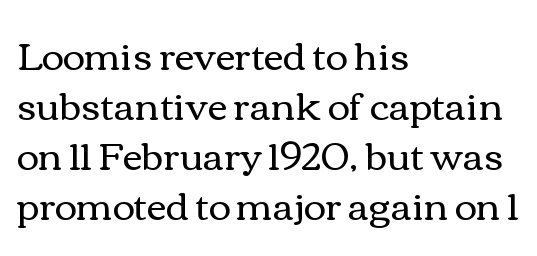
Q: Is the text bold? A: No.
Q: Is the text italic (slanted)? A: No, it is upright.
Q: Is the text underlined? A: No.
Q: How is the paragraph aligned? A: Left-aligned.
Q: Is the spacing between letters normal or unusually wide? A: Normal.
Q: Is the spacing between lines tight, normal or loose? A: Normal.
Q: Width (condensed, normal, or wide)? A: Wide.
Q: x-height? A: Medium.
Q: Monospaced? A: No.
